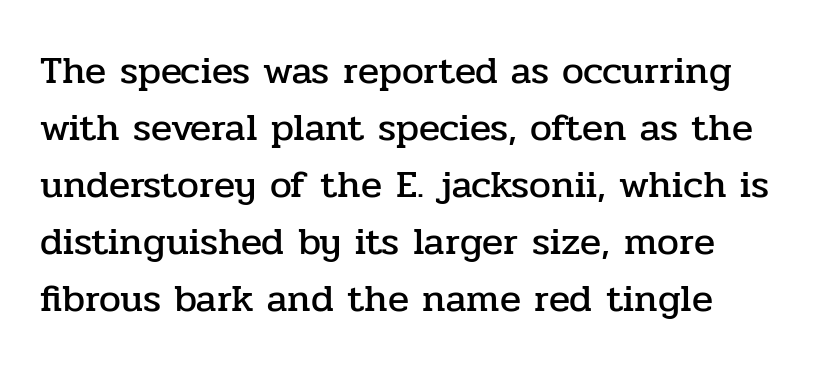
Descender tails drop into unmarked territory. The passage is arranged the way most books set body copy — flush left. Unlike a clean sans, this face finishes its strokes with serifs. What's the leading like? Ordinary, nothing unusual. Notice how the stems are strictly vertical — no italics here.
